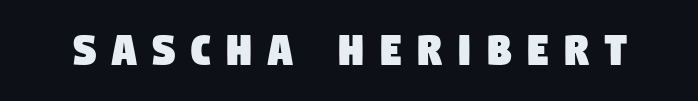
The image shows 50 px condensed sans-serif type; set unusually wide letter spacing (+0.3 em), not underlined; low stroke contrast and a large x-height.
